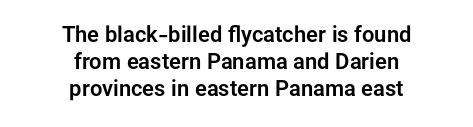
The image shows 22 px text type, upright; set centered, line spacing 1.22x, normal letter spacing, not underlined.
